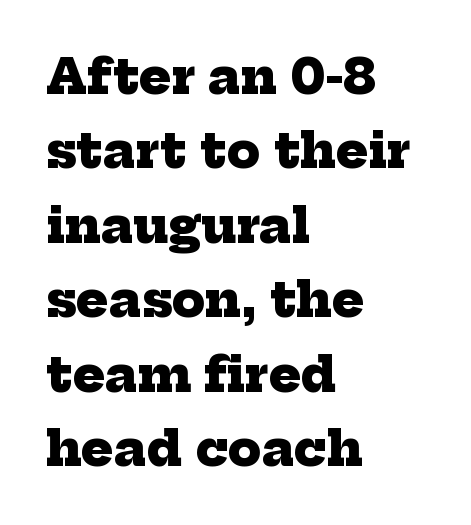
Q: Is the text bold? A: Yes.
Q: Is the typeface a serif or a sans-serif typeface? A: Serif.
Q: Is the text underlined? A: No.
Q: How is the paragraph aligned? A: Left-aligned.
Q: Is the spacing between letters normal or unusually wide? A: Normal.
Q: Is the spacing between lines tight, normal or loose? A: Normal.
Q: Width (condensed, normal, or wide)? A: Normal.
Q: Stroke contrast? A: Low.
Q: x-height? A: Medium.
Q: Monospaced? A: No.
